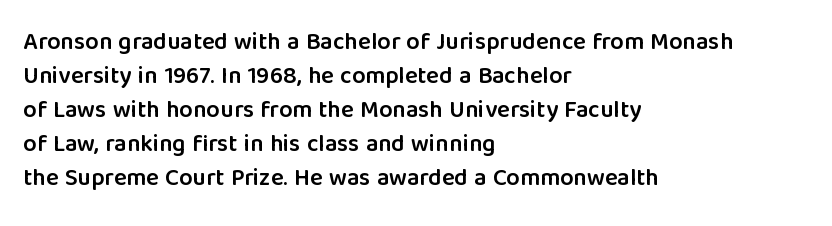
Bold? Not quite — semibold, heavier than regular but stopping short. Caption: standard tracking, unaltered. The setting favours the left margin, as ordinary paragraphs usually do. Leading matches the norm, producing a regular column. If you drew a line through each stem, it would be perfectly vertical. Bare-footed words on every line.
